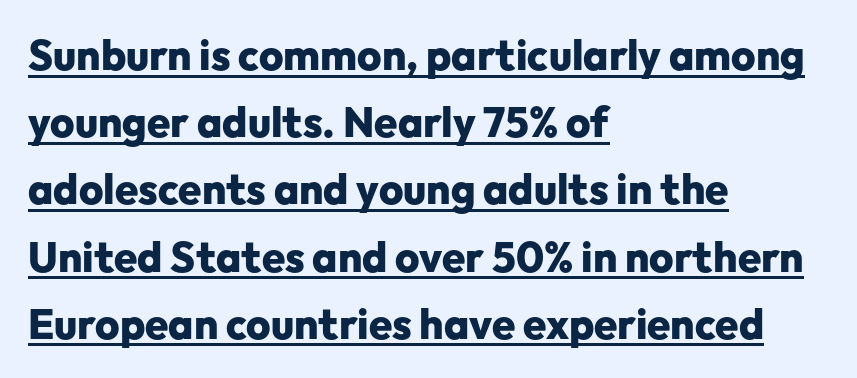
The image shows 42 px heavy sans-serif type, upright; set left-aligned, normal line spacing (1.6x), normal letter spacing, underlined; low stroke contrast and a medium x-height.
